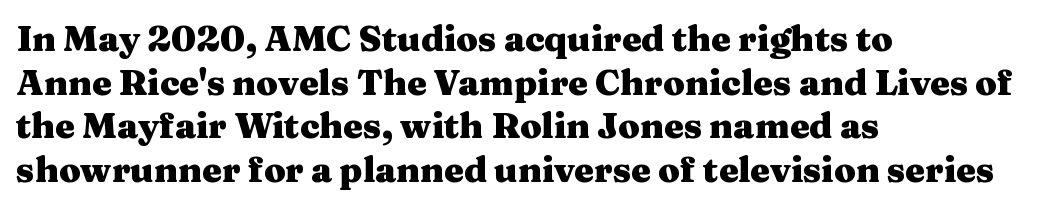
Little horizontal feet cap the strokes, marking this as serif type. Leftover space on each line is placed entirely after the last word. Rule under the text: the space is simply empty. Default kerning and tracking; the words read as compact shapes. Ascenders rise straight up at ninety degrees.
